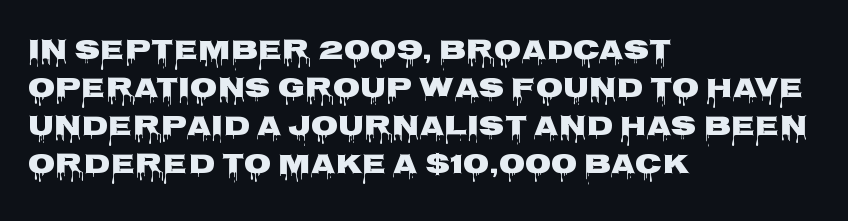
The image shows 28 px wide sans-serif type, upright; set left-aligned, normal line spacing (1.36x), normal letter spacing, not underlined; low stroke contrast and a large x-height.
